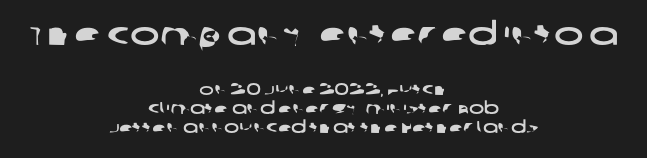
The image shows 31 px wide sans-serif type; set centered, line spacing 1.2x, normal letter spacing, not underlined; the first (top) block is 1.94x larger; low stroke contrast and a large x-height.
